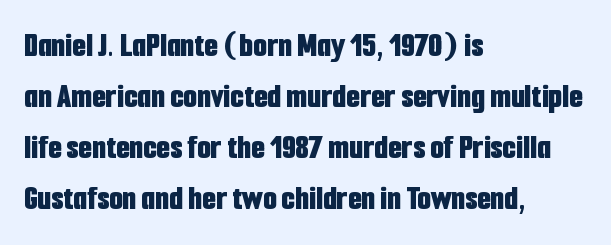
The image shows 35 px bold, condensed sans-serif type, upright; set left-aligned, normal line spacing (1.46x), normal letter spacing, not underlined; low stroke contrast and a medium x-height.
